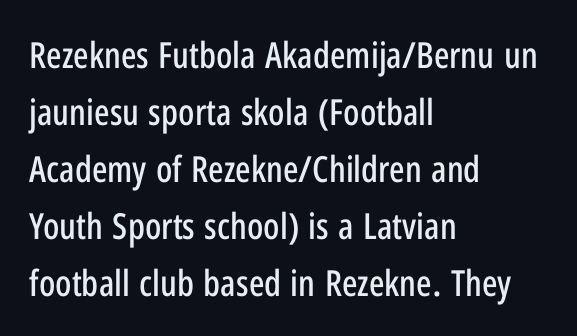
{"serif": "no", "italic": "no", "width": "condensed", "stroke_contrast": "low", "x_height": "medium", "monospaced": "no", "underline": "no", "align": "left", "line_spacing": "normal", "line_spacing_ratio": 1.58, "letter_spacing": "normal", "letter_spacing_em": 0.0, "glyph_px": 36}
